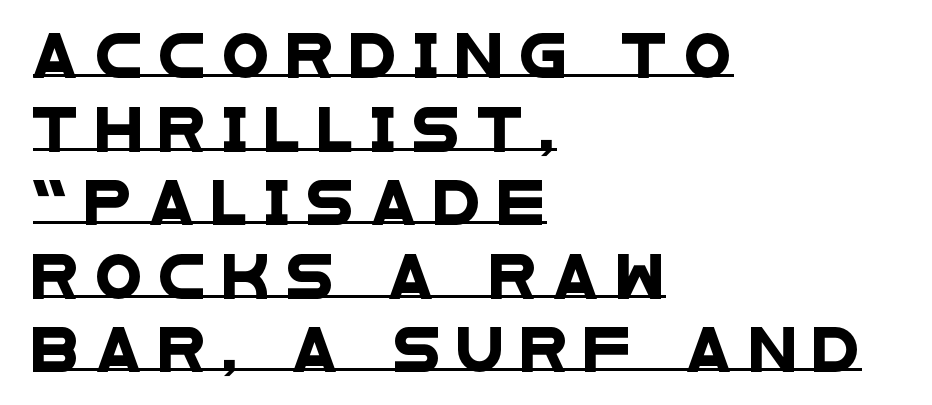
The image shows 43 px wide sans-serif type; set left-aligned, line spacing 1.71x, unusually wide letter spacing (+0.38 em), underlined; low stroke contrast and a large x-height.
